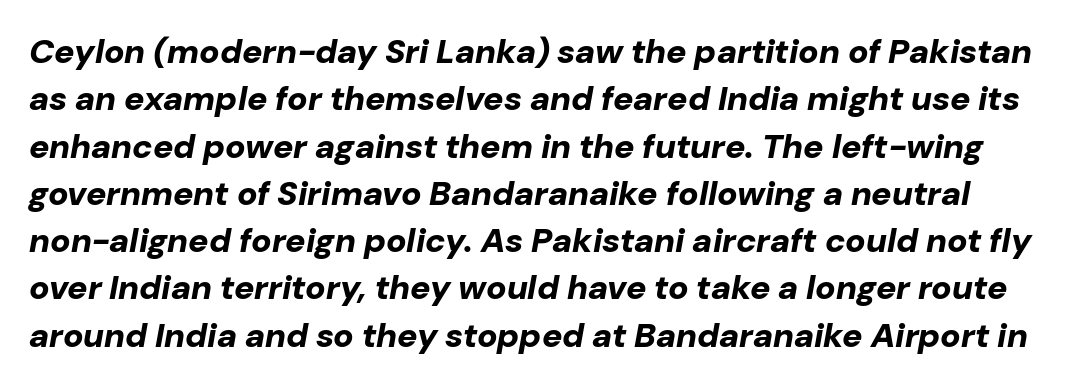
Q: Is the text bold? A: Yes.
Q: Is the text italic (slanted)? A: Yes, it leans right by about 10 degrees.
Q: Is the text underlined? A: No.
Q: Is the spacing between letters normal or unusually wide? A: Normal.
Q: Is the spacing between lines tight, normal or loose? A: Normal.
Q: Width (condensed, normal, or wide)? A: Normal.
Q: Stroke contrast? A: Low.
Q: x-height? A: Medium.
Q: Monospaced? A: No.
